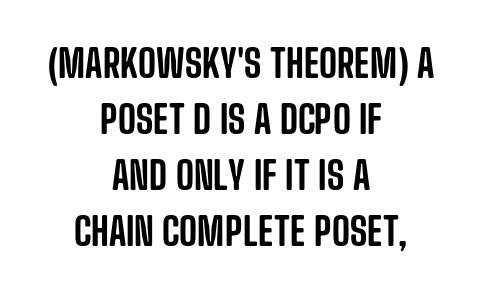
The image shows 39 px condensed sans-serif type, upright; set centered, normal line spacing (1.44x), normal letter spacing, not underlined; low stroke contrast and a large x-height.
